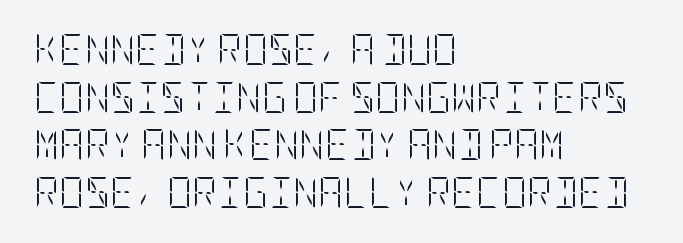
Q: Is the text bold? A: No.
Q: Is the text italic (slanted)? A: No, it is upright.
Q: Is the text underlined? A: No.
Q: How is the paragraph aligned? A: Left-aligned.
Q: Is the spacing between letters normal or unusually wide? A: Normal.
Q: Is the spacing between lines tight, normal or loose? A: Normal.
Q: Width (condensed, normal, or wide)? A: Condensed.
Q: Stroke contrast? A: Low.
Q: x-height? A: Large.
